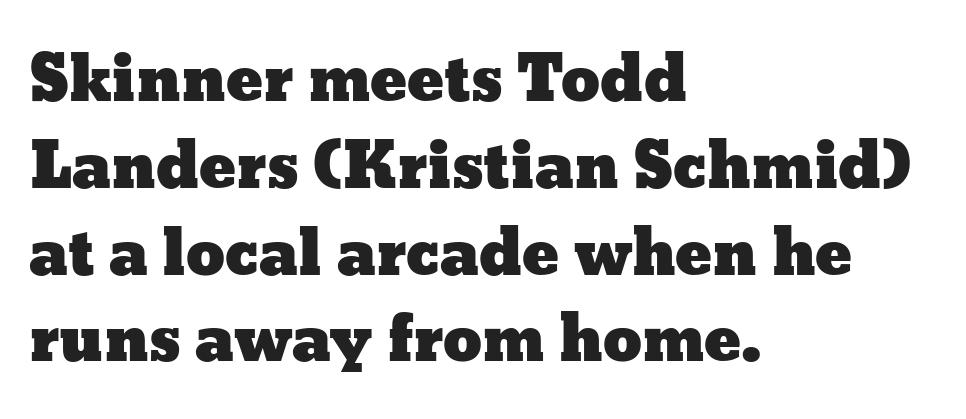
The compositor pushed each line to the left boundary. Successive baselines arrive at the customary interval. Nobody touched the tracking dial on this one. The space beneath each line is pristine and unruled. Posture: straight, roman, zero tilt.
